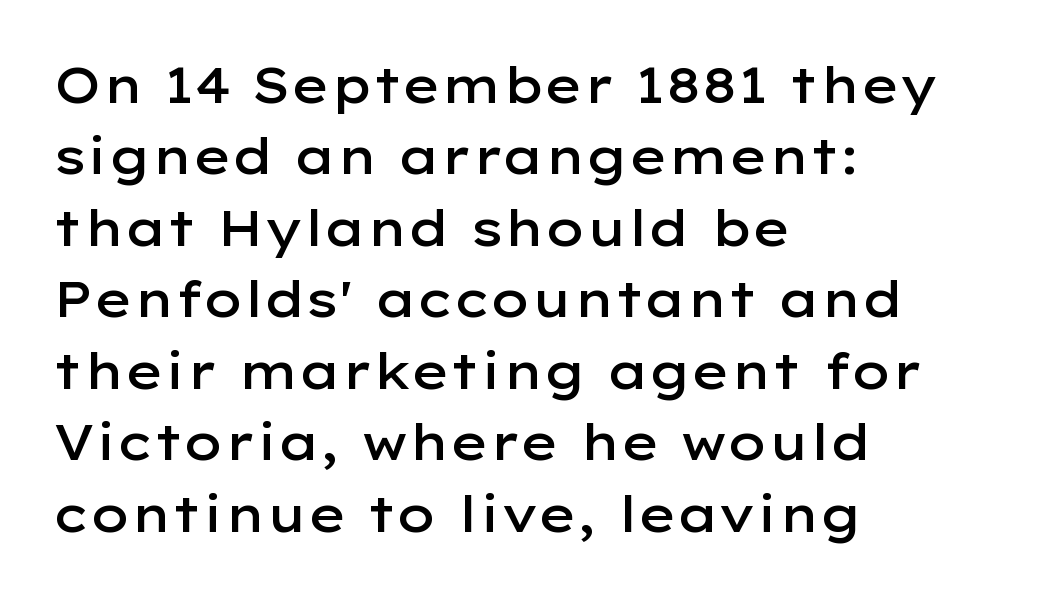
Q: Is the text bold? A: Semi-bold.
Q: Is the text italic (slanted)? A: No, it is upright.
Q: Is the typeface a serif or a sans-serif typeface? A: Sans-serif.
Q: Is the text underlined? A: No.
Q: How is the paragraph aligned? A: Left-aligned.
Q: Is the spacing between letters normal or unusually wide? A: Normal.
Q: Is the spacing between lines tight, normal or loose? A: Normal.
Q: Width (condensed, normal, or wide)? A: Wide.
Q: Stroke contrast? A: Low.
Q: x-height? A: Medium.
Q: Monospaced? A: No.
